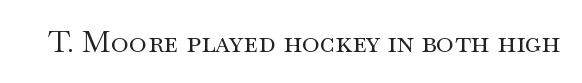
Q: Is the text bold? A: No.
Q: Is the text italic (slanted)? A: No, it is upright.
Q: Is the typeface a serif or a sans-serif typeface? A: Serif.
Q: Is the text underlined? A: No.
Q: Is the spacing between letters normal or unusually wide? A: Normal.
Q: Width (condensed, normal, or wide)? A: Wide.
Q: Stroke contrast? A: Medium.
Q: x-height? A: Small.
Q: Monospaced? A: No.
